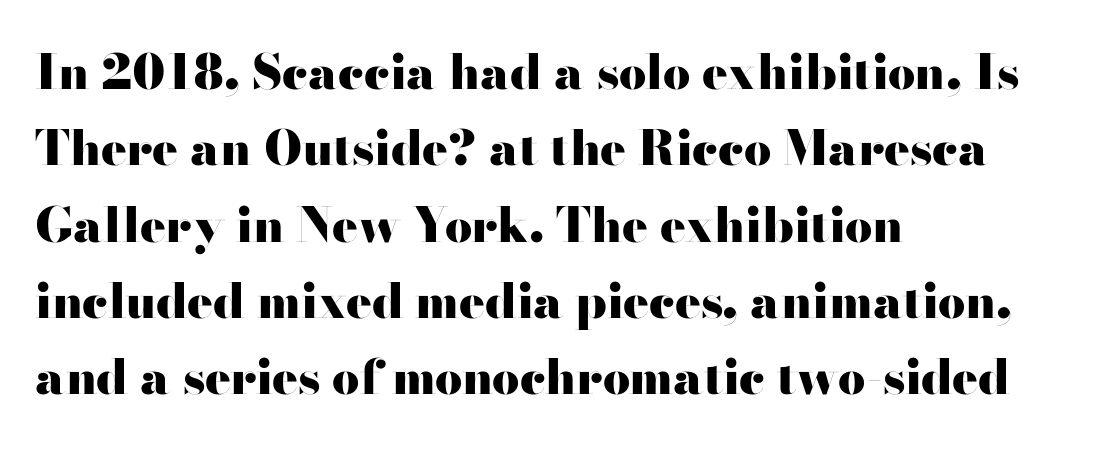
The image shows 48 px heavy, wide sans-serif type, upright; set left-aligned, normal line spacing (1.59x), normal letter spacing, not underlined; high stroke contrast and a small x-height.
